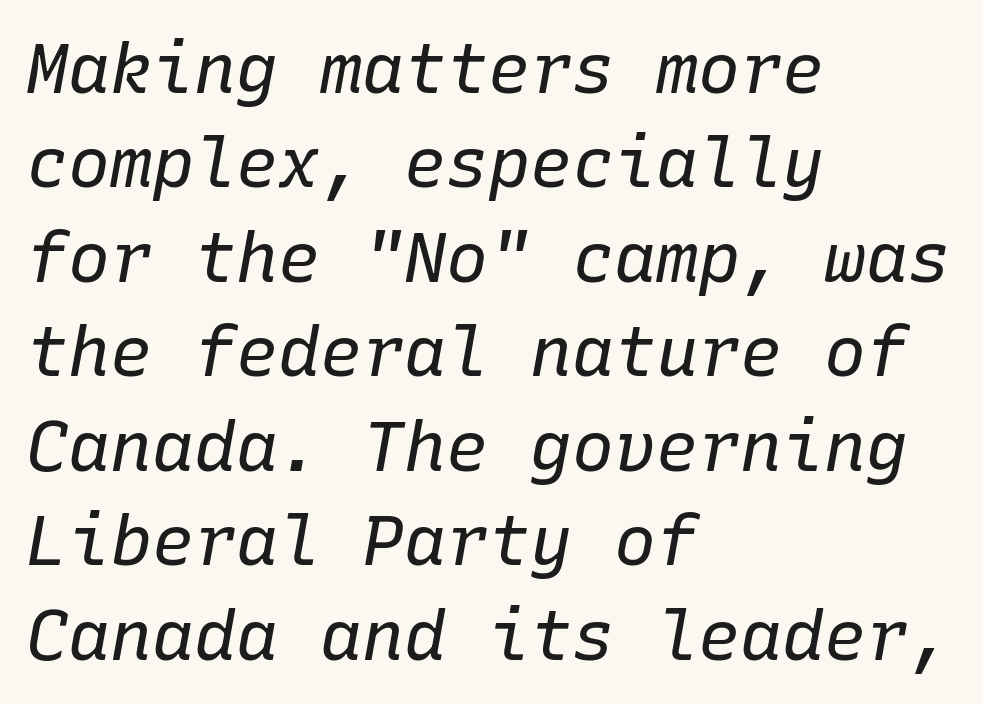
These lines stack with their left ends in a neat column. In terms of posture, this sample is oblique. The space directly below the letters is spotless. What stands out about the letter spacing? Nothing — it is the standard amount. The letters look calm and open, with moderate or lighter stems. One glance says typical: line gaps are just what's usual.
